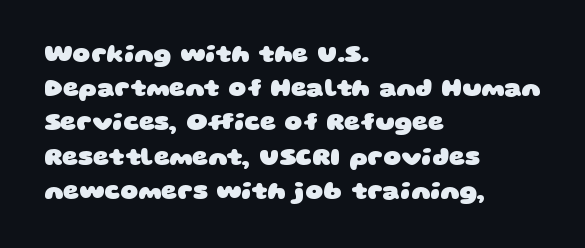
{"bold": "yes", "underline": "no", "align": "left", "line_spacing": "normal", "line_spacing_ratio": 1.37, "letter_spacing": "normal", "letter_spacing_em": 0.0, "glyph_px": 25}
